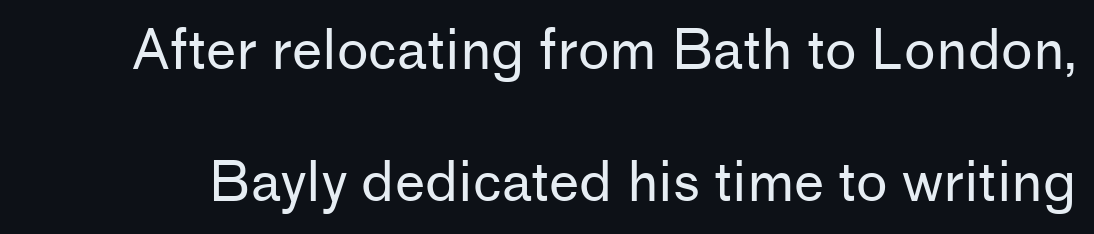
The image shows 54 px regular-weight sans-serif type, upright; set loose line spacing (2.45x), normal letter spacing, not underlined; low stroke contrast and a medium x-height.
